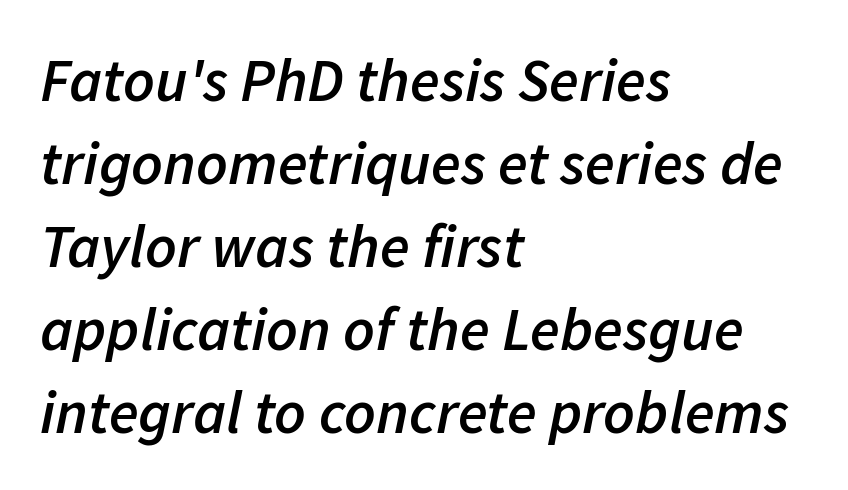
The image shows 61 px semibold type, italic (leaning right); set left-aligned, normal line spacing (1.36x), normal letter spacing, not underlined; low stroke contrast and a medium x-height.
